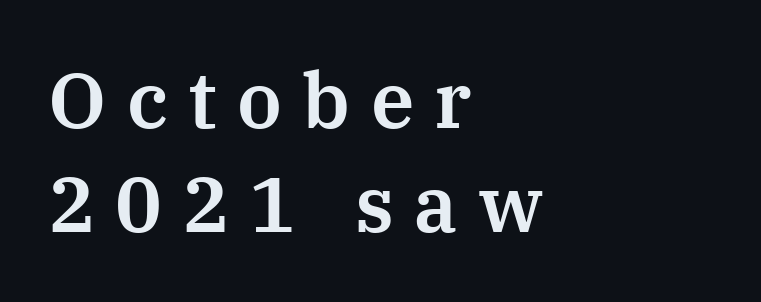
Normally led — the rows are evenly, conventionally spaced. The letterforms stand isolated, each surrounded by extra space. Rule under the text: the space is simply empty. A classic flush-left, rag-right setting is used for this passage. Small tapered or slab feet sit at the stroke ends, so this counts as serif. Proportional: the letters do not fall into vertical columns.
